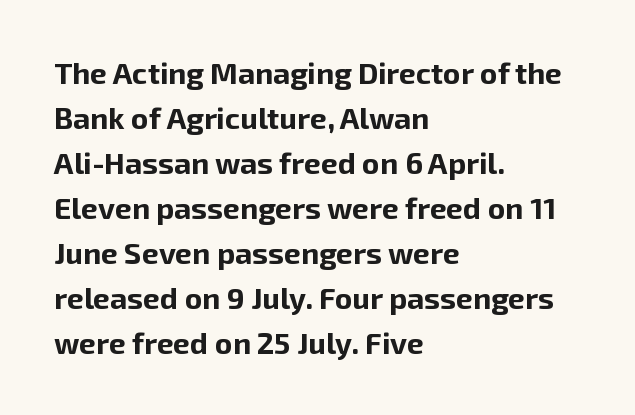
{"serif": "no", "italic": "no", "bold": "yes", "weight": "bold", "width": "normal", "stroke_contrast": "low", "x_height": "medium", "monospaced": "no", "underline": "no", "align": "left", "line_spacing": "normal", "line_spacing_ratio": 1.5, "letter_spacing": "normal", "letter_spacing_em": 0.0, "glyph_px": 30}
